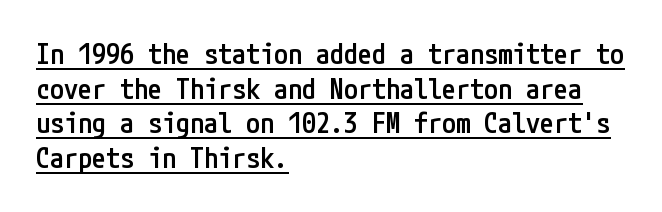
Q: Is the text bold? A: Semi-bold.
Q: Is the text italic (slanted)? A: No, it is upright.
Q: Is the typeface a serif or a sans-serif typeface? A: Sans-serif.
Q: Is the text underlined? A: Yes.
Q: How is the paragraph aligned? A: Left-aligned.
Q: Is the spacing between letters normal or unusually wide? A: Normal.
Q: Width (condensed, normal, or wide)? A: Condensed.
Q: Stroke contrast? A: Low.
Q: x-height? A: Medium.
